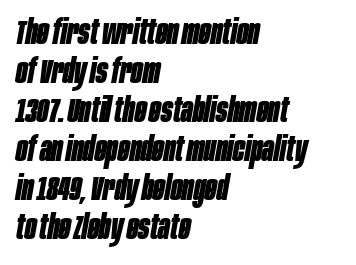
Q: Is the text bold? A: Yes.
Q: Is the text italic (slanted)? A: Yes, it leans right by about 10 degrees.
Q: Is the text underlined? A: No.
Q: How is the paragraph aligned? A: Left-aligned.
Q: Is the spacing between letters normal or unusually wide? A: Normal.
Q: Is the spacing between lines tight, normal or loose? A: Tight.
Q: Width (condensed, normal, or wide)? A: Condensed.
Q: Stroke contrast? A: Low.
Q: x-height? A: Large.
Q: Monospaced? A: No.
